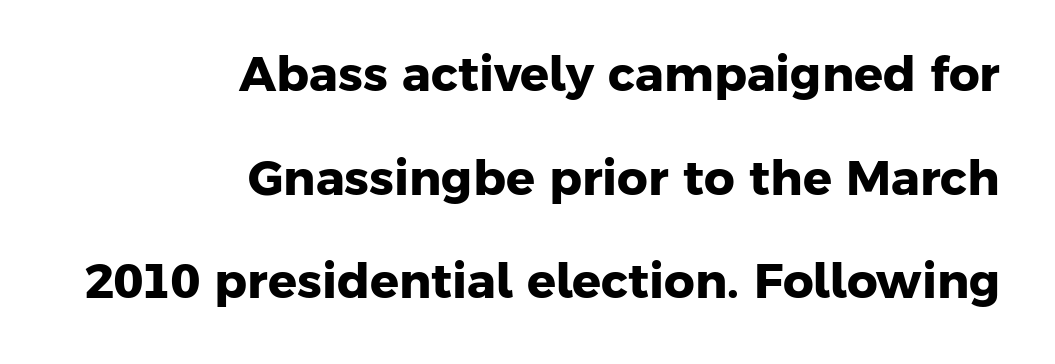
{"serif": "no", "bold": "yes", "weight": "heavy", "width": "normal", "stroke_contrast": "low", "x_height": "medium", "monospaced": "no", "underline": "no", "align": "right", "line_spacing": "loose", "line_spacing_ratio": 2.16, "letter_spacing": "normal", "letter_spacing_em": 0.0, "glyph_px": 48}
